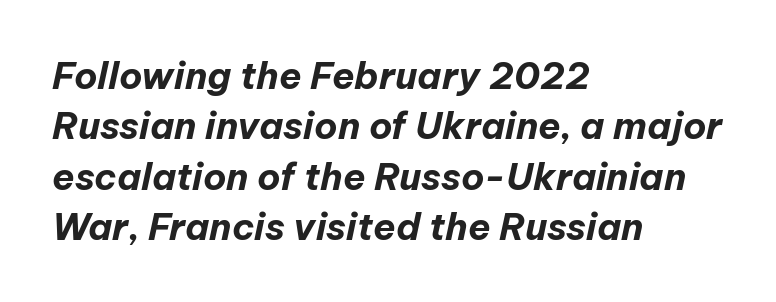
Q: Is the text bold? A: Yes.
Q: Is the text italic (slanted)? A: Yes, it leans right by about 12 degrees.
Q: Is the text underlined? A: No.
Q: How is the paragraph aligned? A: Left-aligned.
Q: Is the spacing between letters normal or unusually wide? A: Normal.
Q: Is the spacing between lines tight, normal or loose? A: Normal.
Q: Width (condensed, normal, or wide)? A: Normal.
Q: Stroke contrast? A: Low.
Q: x-height? A: Medium.
Q: Monospaced? A: No.
